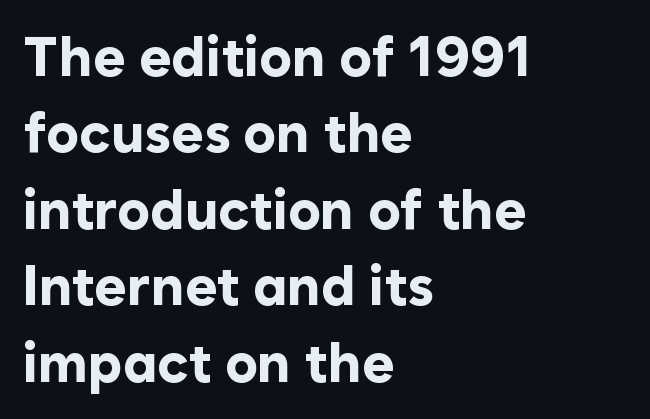
Q: Is the text bold? A: Yes.
Q: Is the text italic (slanted)? A: No, it is upright.
Q: Is the typeface a serif or a sans-serif typeface? A: Sans-serif.
Q: Is the text underlined? A: No.
Q: How is the paragraph aligned? A: Left-aligned.
Q: Is the spacing between letters normal or unusually wide? A: Normal.
Q: Is the spacing between lines tight, normal or loose? A: Normal.
Q: Width (condensed, normal, or wide)? A: Normal.
Q: Stroke contrast? A: Low.
Q: x-height? A: Medium.
Q: Monospaced? A: No.
